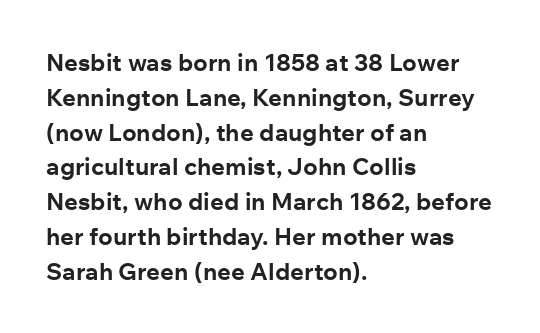
Q: Is the text bold? A: Yes.
Q: Is the text italic (slanted)? A: No, it is upright.
Q: Is the text underlined? A: No.
Q: How is the paragraph aligned? A: Left-aligned.
Q: Is the spacing between letters normal or unusually wide? A: Normal.
Q: Is the spacing between lines tight, normal or loose? A: Normal.
